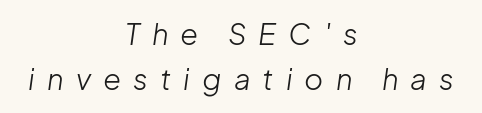
Q: Is the text bold? A: No.
Q: Is the text italic (slanted)? A: Yes, it leans right by about 8 degrees.
Q: Is the text underlined? A: No.
Q: How is the paragraph aligned? A: Centered.
Q: Is the spacing between letters normal or unusually wide? A: Unusually wide.
Q: Is the spacing between lines tight, normal or loose? A: Normal.
Q: Width (condensed, normal, or wide)? A: Normal.
Q: Stroke contrast? A: Low.
Q: x-height? A: Medium.
Q: Monospaced? A: No.
